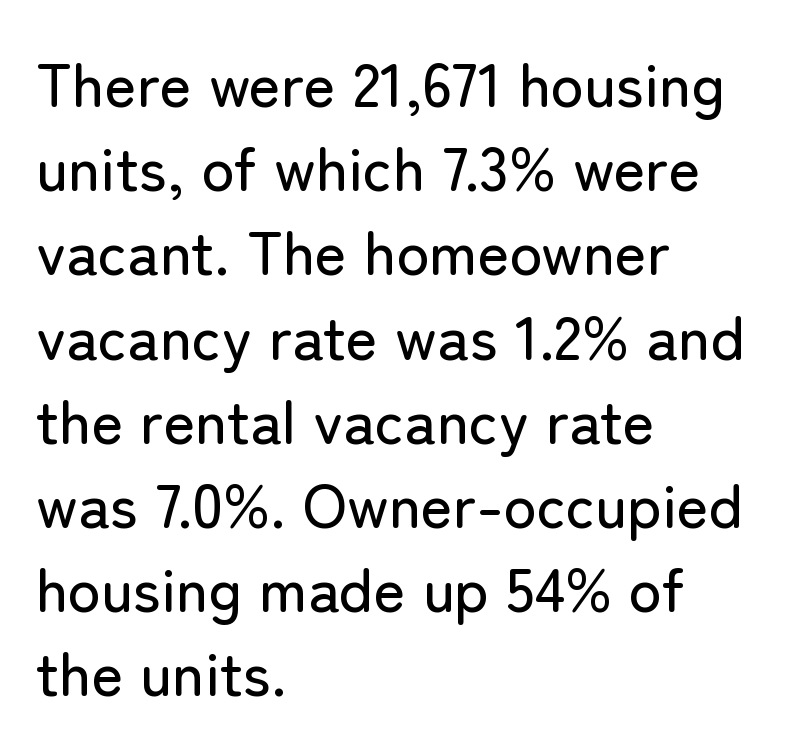
{"serif": "no", "italic": "no", "width": "normal", "stroke_contrast": "low", "x_height": "medium", "monospaced": "no", "underline": "no", "align": "left", "line_spacing": "normal", "line_spacing_ratio": 1.38, "letter_spacing": "normal", "letter_spacing_em": 0.0, "glyph_px": 61}
